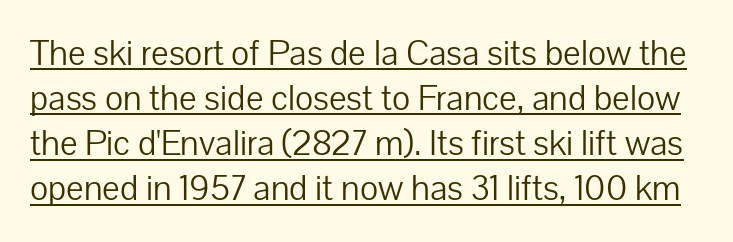
The image shows 35 px light sans-serif type, upright; set normal line spacing (1.29x), normal letter spacing, underlined; low stroke contrast and a medium x-height.
